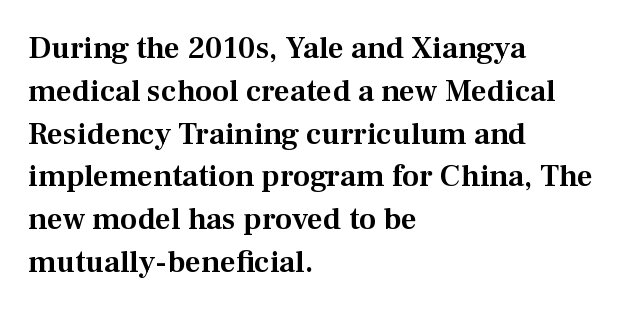
{"serif": "yes", "italic": "no", "width": "normal", "stroke_contrast": "medium", "x_height": "medium", "monospaced": "no", "underline": "no", "align": "left", "line_spacing": "normal", "line_spacing_ratio": 1.38, "letter_spacing": "normal", "letter_spacing_em": 0.0, "glyph_px": 31}
